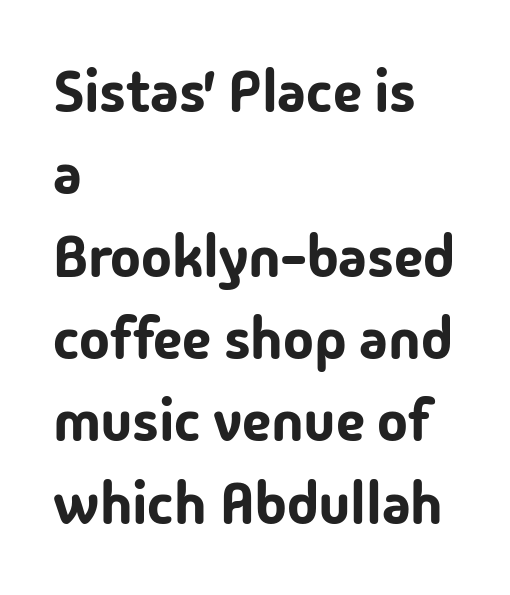
Q: Is the text italic (slanted)? A: No, it is upright.
Q: Is the typeface a serif or a sans-serif typeface? A: Sans-serif.
Q: Is the text underlined? A: No.
Q: How is the paragraph aligned? A: Left-aligned.
Q: Is the spacing between letters normal or unusually wide? A: Normal.
Q: Is the spacing between lines tight, normal or loose? A: Normal.
Q: Width (condensed, normal, or wide)? A: Normal.
Q: Stroke contrast? A: Low.
Q: x-height? A: Medium.
Q: Monospaced? A: No.
